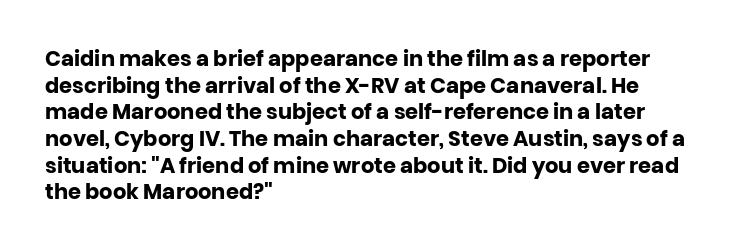
{"italic": "no", "bold": "yes", "underline": "no", "align": "left", "line_spacing": "normal", "line_spacing_ratio": 1.27, "letter_spacing": "normal", "letter_spacing_em": 0.0, "glyph_px": 21}
